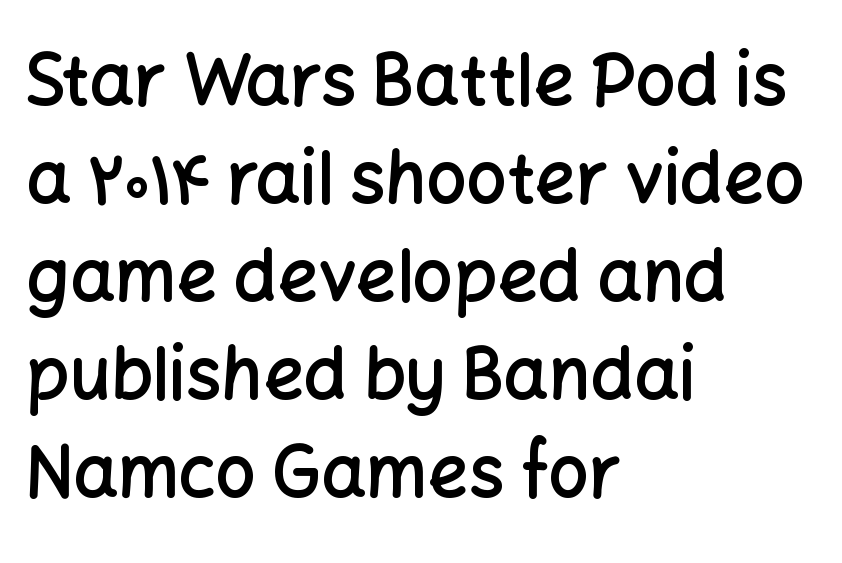
{"serif": "no", "italic": "no", "bold": "semi", "weight": "semibold", "width": "normal", "stroke_contrast": "low", "x_height": "medium", "monospaced": "no", "underline": "no", "align": "left", "line_spacing": "normal", "line_spacing_ratio": 1.38, "letter_spacing": "normal", "letter_spacing_em": 0.0, "glyph_px": 71}
